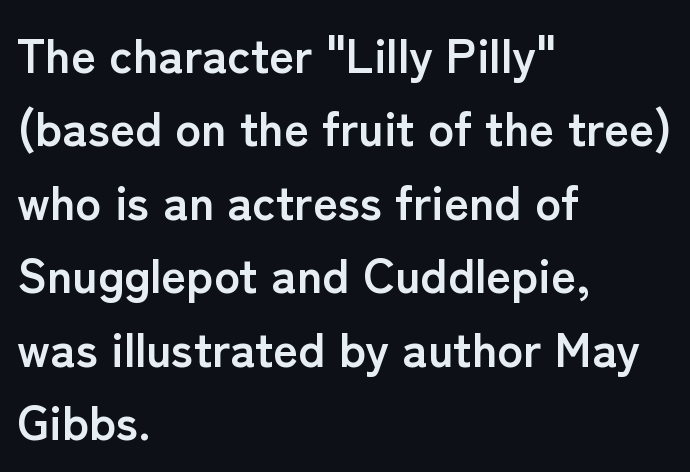
Typeset ragged right — the left edge is the straight one. Words float on clear page, feet unadorned. Strokes here are thick enough to call this a true bold. Is this a sans? Yes — the strokes have no serifs.
